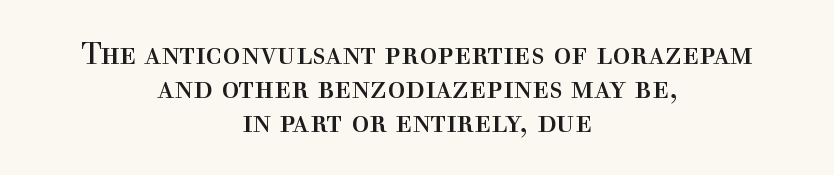
The passage shown is not bold in any degree. Horizontally, the lines are justified to the midpoint only. Rendered with straight, roman letterforms. Small tapered or slab feet sit at the stroke ends, so this counts as serif. How would I describe the line gaps? Narrow and economical. Check the space under the baseline: it is left empty.
